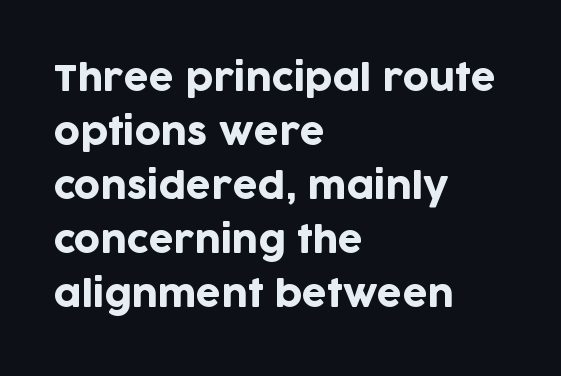
Font category for this specimen: sans-serif. What's the leading like? Ordinary, nothing unusual. Here the designer chose a conventional face with non-uniform glyph widths. Rule under the text: the space is simply empty. Do the letters lean? They stand straight. Here the glyphs are tracked normally, forming tight word shapes.
